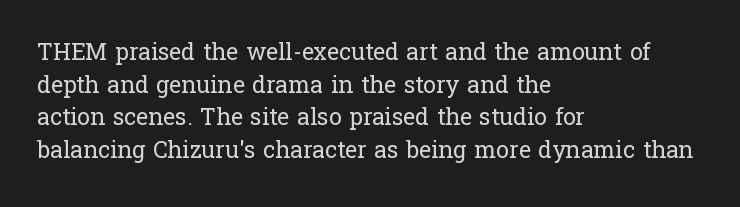
Characters follow at the spacing the type designer built in. The letterforms sit at book weight or below. Rendered with straight, roman letterforms. The rows are spaced the way most documents space them. The strip under each line holds only bare page.
